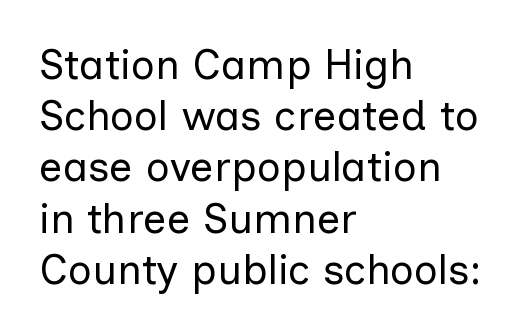
The image shows 42 px regular-weight sans-serif type, upright; set left-aligned, line spacing 1.22x, normal letter spacing, not underlined; low stroke contrast and a medium x-height.
